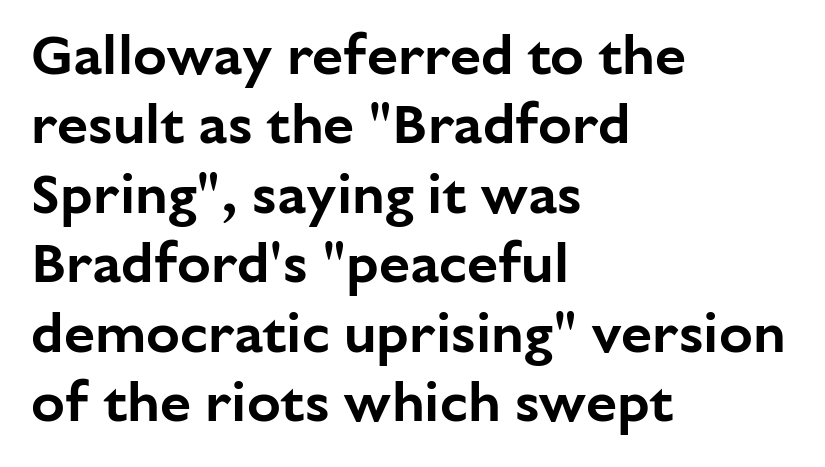
The image shows 56 px sans-serif type, upright; set left-aligned, line spacing 1.24x, normal letter spacing, not underlined; low stroke contrast and a medium x-height.
